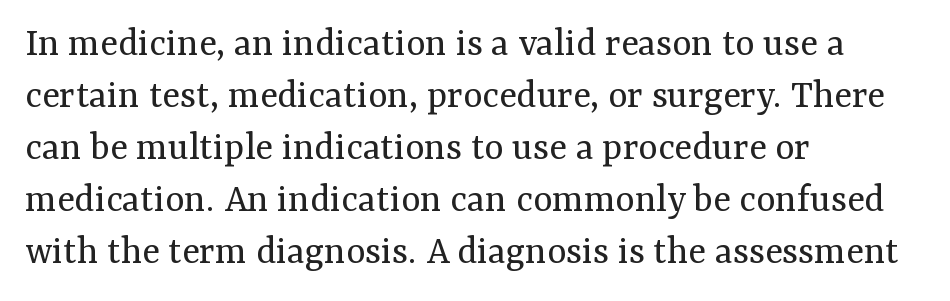
Caption: face not bold, strokes unweighted. Unlike italic type, these characters show no tilt at all. In terms of letterspacing, this is plain default setting. The typesetter chose a ragged-right arrangement here.
